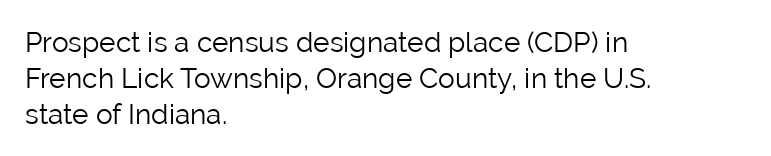
Q: Is the text bold? A: No.
Q: Is the text italic (slanted)? A: No, it is upright.
Q: Is the typeface a serif or a sans-serif typeface? A: Sans-serif.
Q: Is the text underlined? A: No.
Q: How is the paragraph aligned? A: Left-aligned.
Q: Is the spacing between letters normal or unusually wide? A: Normal.
Q: Is the spacing between lines tight, normal or loose? A: Normal.
Q: Width (condensed, normal, or wide)? A: Normal.
Q: Stroke contrast? A: Low.
Q: x-height? A: Medium.
Q: Monospaced? A: No.
